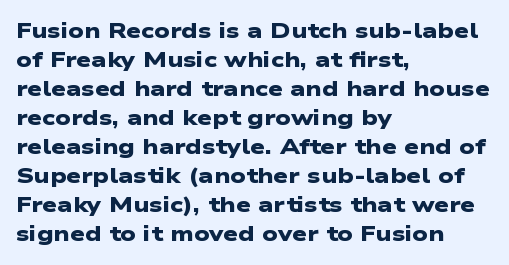
{"bold": "yes", "underline": "no", "align": "left", "line_spacing": "normal", "line_spacing_ratio": 1.38, "letter_spacing": "normal", "letter_spacing_em": 0.0, "glyph_px": 21}
